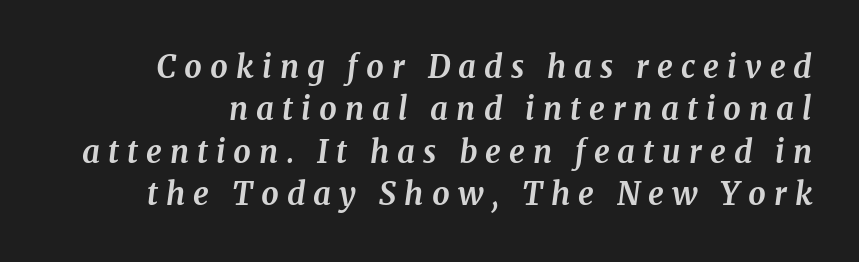
The image shows 31 px bold serif type, italic (leaning right); set normal line spacing (1.37x), unusually wide letter spacing (+0.26 em), not underlined; medium stroke contrast and a medium x-height.
